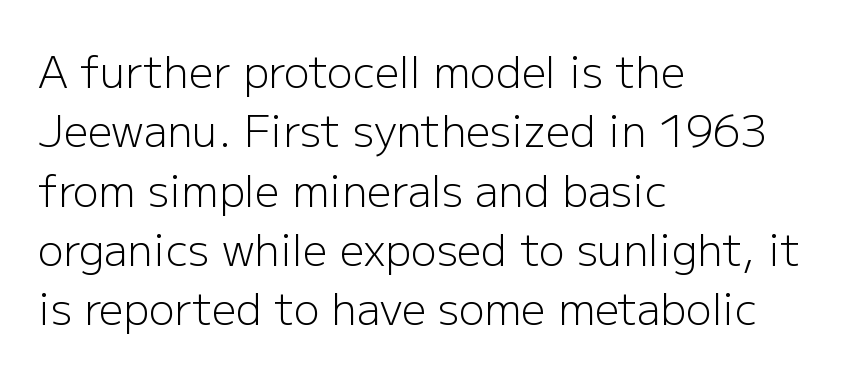
Q: Is the text bold? A: No.
Q: Is the text italic (slanted)? A: No, it is upright.
Q: Is the typeface a serif or a sans-serif typeface? A: Sans-serif.
Q: Is the text underlined? A: No.
Q: How is the paragraph aligned? A: Left-aligned.
Q: Is the spacing between letters normal or unusually wide? A: Normal.
Q: Is the spacing between lines tight, normal or loose? A: Normal.
Q: Width (condensed, normal, or wide)? A: Normal.
Q: Stroke contrast? A: Low.
Q: x-height? A: Medium.
Q: Monospaced? A: No.
